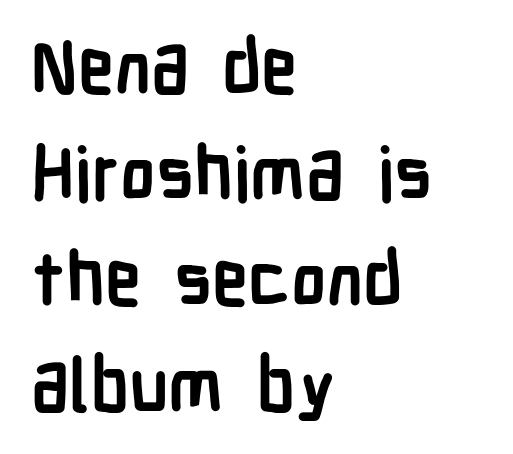
The image shows 73 px semibold, condensed sans-serif type, upright; set left-aligned, normal line spacing (1.45x), normal letter spacing, not underlined; low stroke contrast and a medium x-height.
